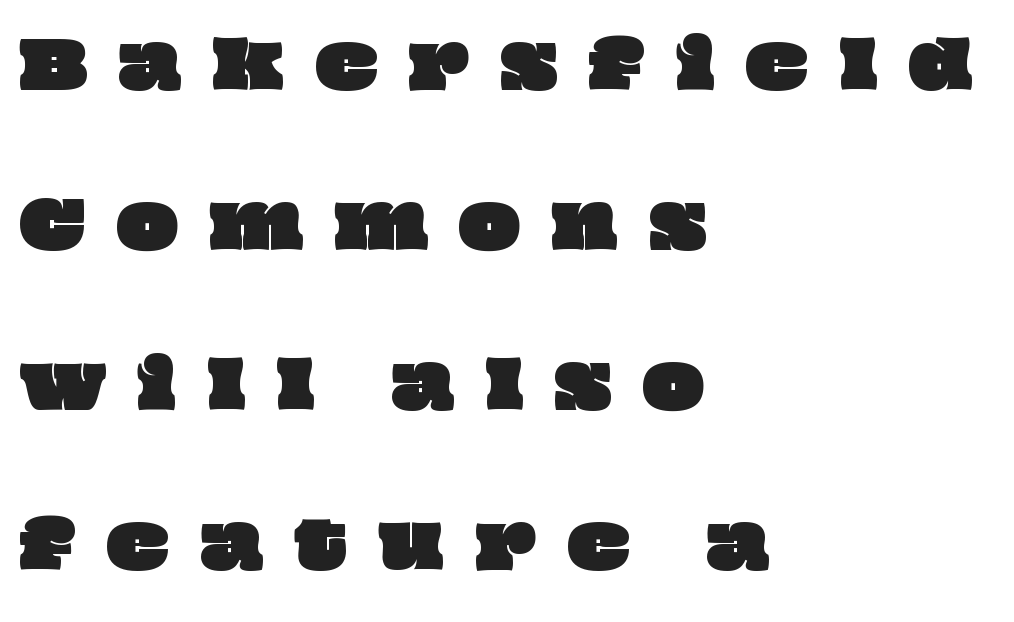
The image shows 65 px wide type; set left-aligned, loose line spacing (2.46x), unusually wide letter spacing (+0.48 em), not underlined; low stroke contrast and a large x-height.
